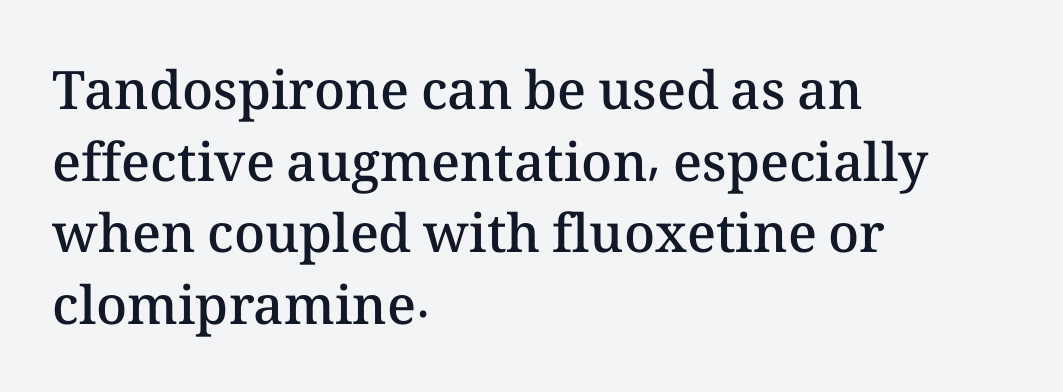
{"italic": "no", "bold": "semi", "weight": "semibold", "width": "normal", "stroke_contrast": "medium", "x_height": "medium", "monospaced": "no", "underline": "no", "align": "left", "line_spacing": "normal", "line_spacing_ratio": 1.35, "letter_spacing": "normal", "letter_spacing_em": 0.0, "glyph_px": 53}
